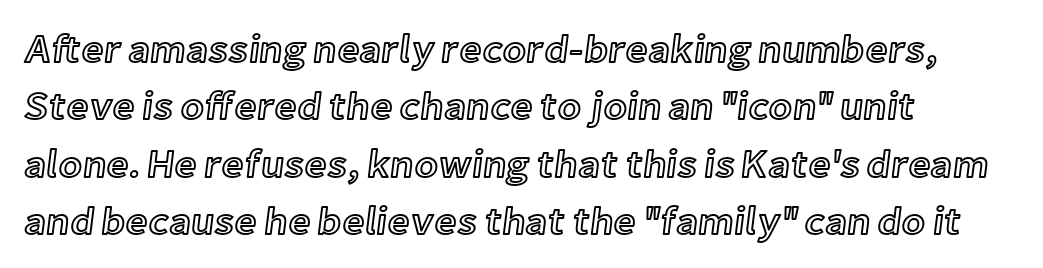
{"width": "normal", "x_height": "medium", "monospaced": "no", "underline": "no", "align": "left", "line_spacing": "normal", "line_spacing_ratio": 1.47, "letter_spacing": "normal", "letter_spacing_em": 0.0, "glyph_px": 39}
